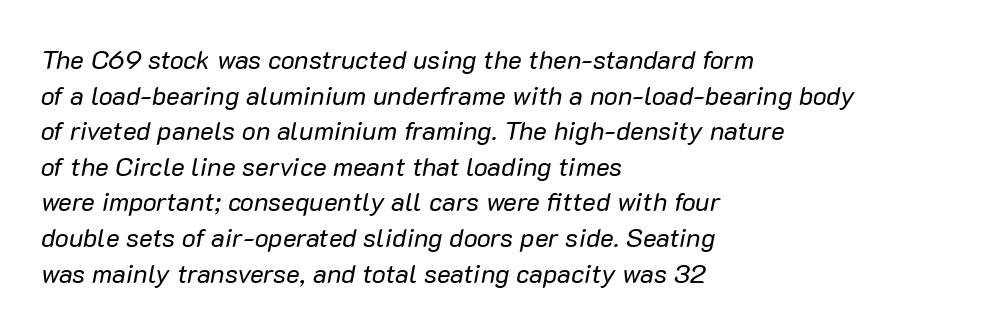
The letters look calm and open, with moderate or lighter stems. Each line starts at the same left margin while the right side varies. You could call the tracking neutral — neither tight nor loose. The string is rendered with underlining switched off. Yep, that's italic — everything's leaning.
